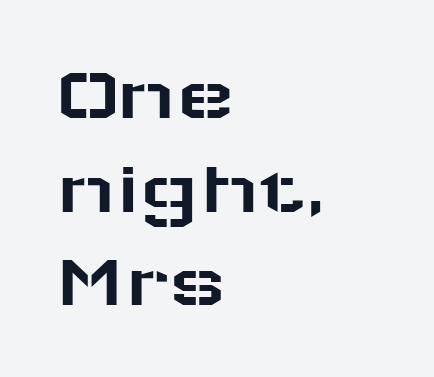
{"serif": "no", "italic": "no", "width": "wide", "stroke_contrast": "low", "x_height": "medium", "monospaced": "no", "underline": "no", "align": "left", "line_spacing_ratio": 1.2, "letter_spacing": "normal", "letter_spacing_em": 0.0, "glyph_px": 78}
